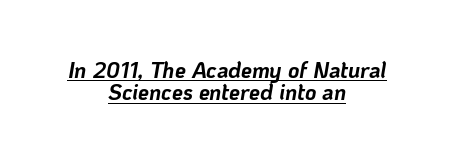
The image shows 22 px bold type, italic (leaning right); set centered, tight line spacing (1.02x), normal letter spacing, underlined.
